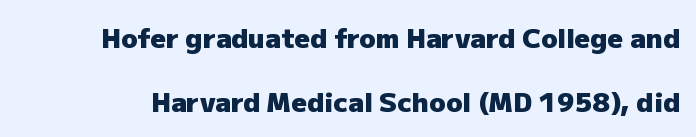
Horizontal bands of white between lines are thick stripes. On the weight axis this lands at bold, roughly 700. This rendering leaves character spacing at its baseline value. The zone under the glyphs is completely vacant. Ascenders rise straight up at ninety degrees.
